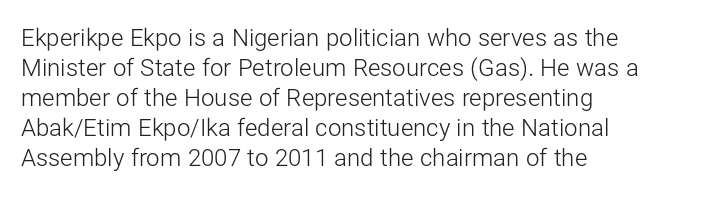
{"italic": "no", "bold": "no", "underline": "no", "align": "left", "line_spacing": "normal", "line_spacing_ratio": 1.25, "letter_spacing": "normal", "letter_spacing_em": 0.0, "glyph_px": 24}
